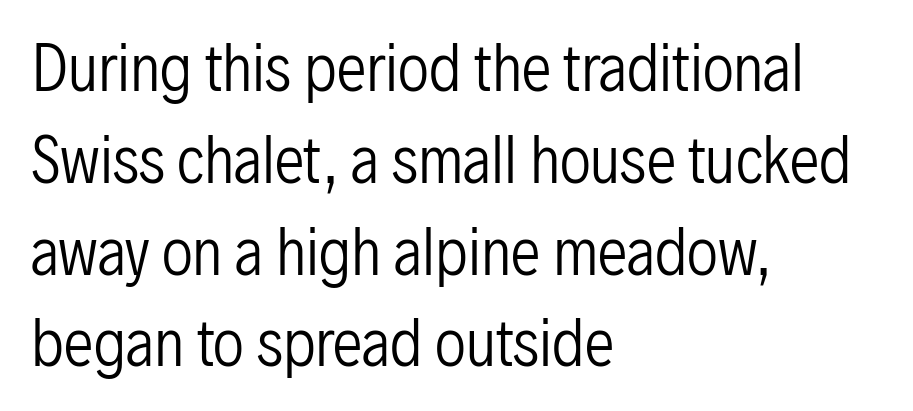
The image shows 60 px regular-weight, condensed sans-serif type, upright; set left-aligned, normal line spacing (1.53x), normal letter spacing, not underlined; low stroke contrast and a medium x-height.
